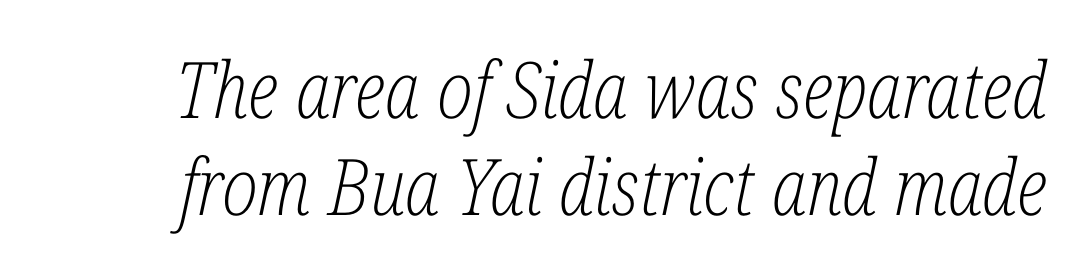
The image shows 78 px light, condensed serif type, italic (leaning right); set line spacing 1.24x, normal letter spacing, not underlined; low stroke contrast and a medium x-height.
